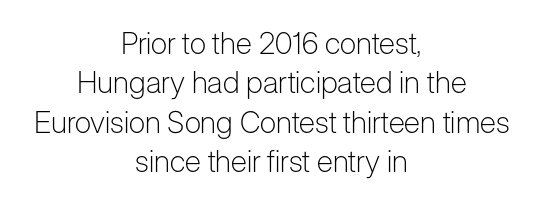
Line starts and ends both wander, symmetrically. A roman cut, with each character standing at attention. Leading: standard. Heaviness? Minimal to ordinary, like unemphasized prose. These lines are rendered in a variable-pitch font.
